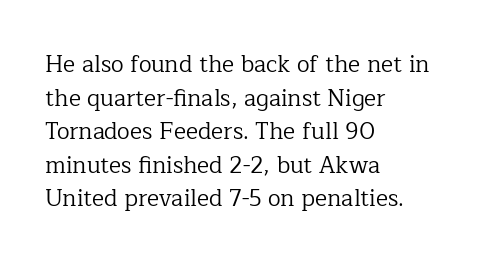
Q: Is the text bold? A: No.
Q: Is the text italic (slanted)? A: No, it is upright.
Q: Is the text underlined? A: No.
Q: How is the paragraph aligned? A: Left-aligned.
Q: Is the spacing between letters normal or unusually wide? A: Normal.
Q: Is the spacing between lines tight, normal or loose? A: Normal.
